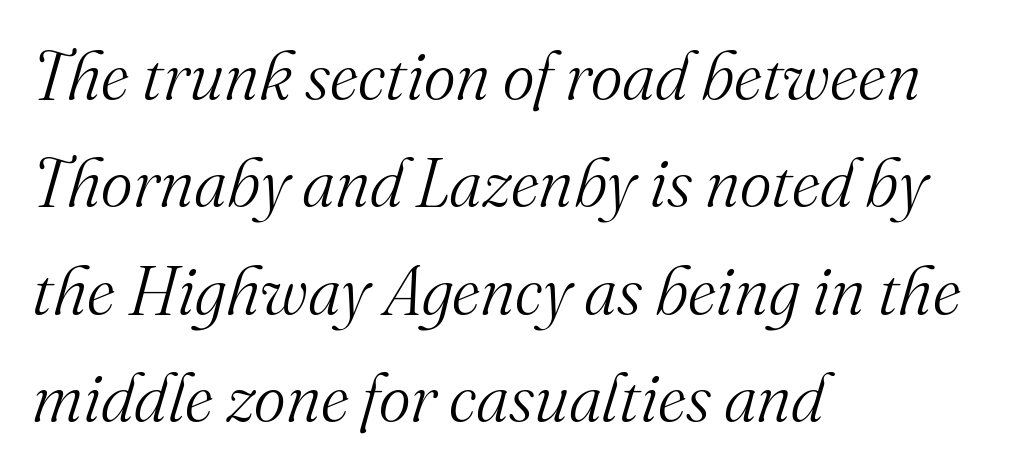
Q: Is the text bold? A: No.
Q: Is the text italic (slanted)? A: Yes, it leans right by about 16 degrees.
Q: Is the typeface a serif or a sans-serif typeface? A: Serif.
Q: Is the text underlined? A: No.
Q: How is the paragraph aligned? A: Left-aligned.
Q: Is the spacing between letters normal or unusually wide? A: Normal.
Q: Is the spacing between lines tight, normal or loose? A: Normal.
Q: Width (condensed, normal, or wide)? A: Normal.
Q: Stroke contrast? A: Medium.
Q: x-height? A: Small.
Q: Monospaced? A: No.
